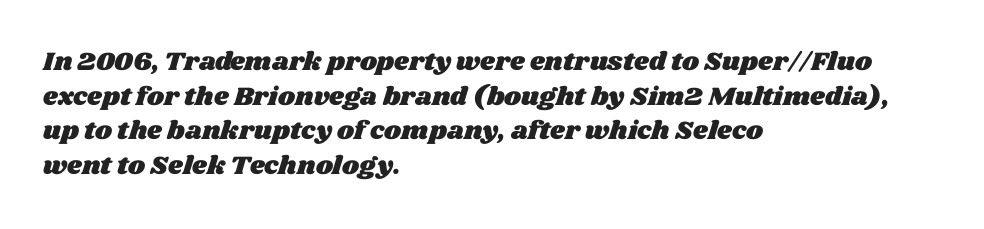
The image shows 26 px text type; set left-aligned, normal line spacing (1.33x), normal letter spacing, not underlined.
